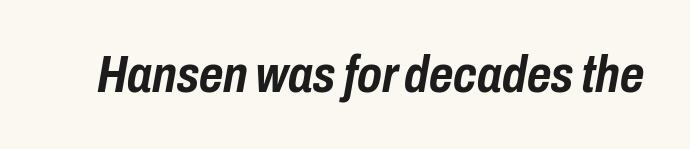
It's the slanting kind of type. Character widths vary here, with narrow letters taking less room than wide ones. The strip under each line holds only bare page. Each glyph is drawn with heavy, bold strokes.
